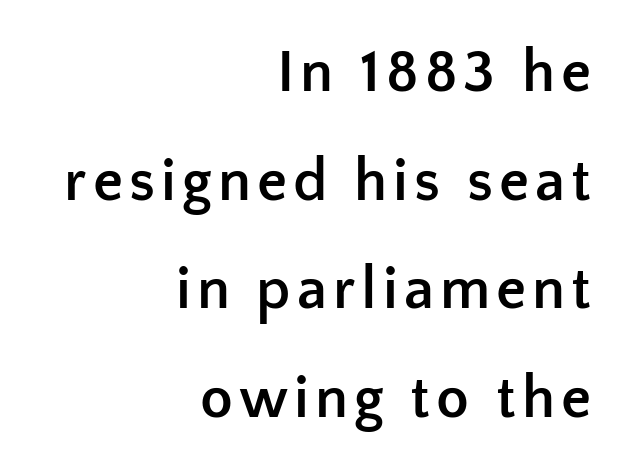
The string is rendered with underlining switched off. These lines are rendered in a variable-pitch font. The paragraph shown leans on its right margin. The letters are bold, with thick, heavy strokes. Notice how the stems are strictly vertical — no italics here. What kind of face is this? One without serifs — a sans.
